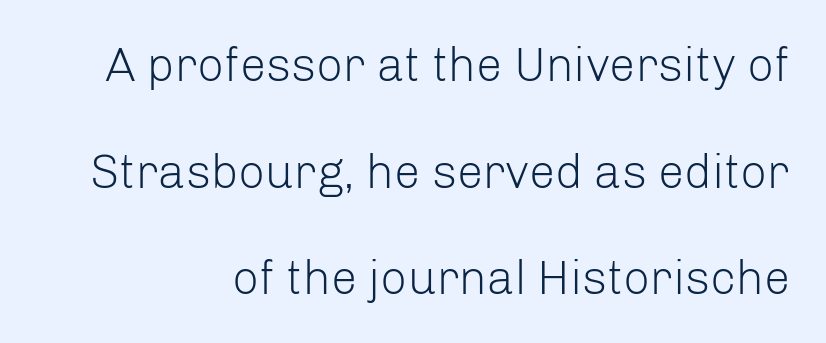
Descenders are the only things crossing below the line. The letters advance in unequal steps, a hallmark of proportional type. The letters stand upright; this is a roman face. Whoever set this chose breathing room over compactness in the vertical rhythm. A typesetter would label this face a sans. Nothing unusual about the tracking: characters are spaced as the font intends.
